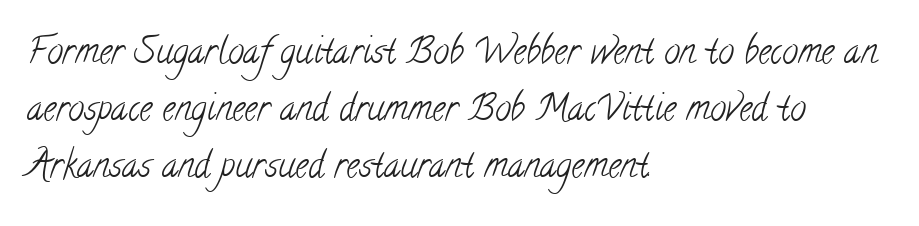
The vertical gap from one line to the next is medium. Note the varied advance widths — an 'i' is clearly narrower than an 'm'. The weight would be labelled regular, book, light, or lighter still. Compared with a centered layout, this one pins lines to the left instead.
